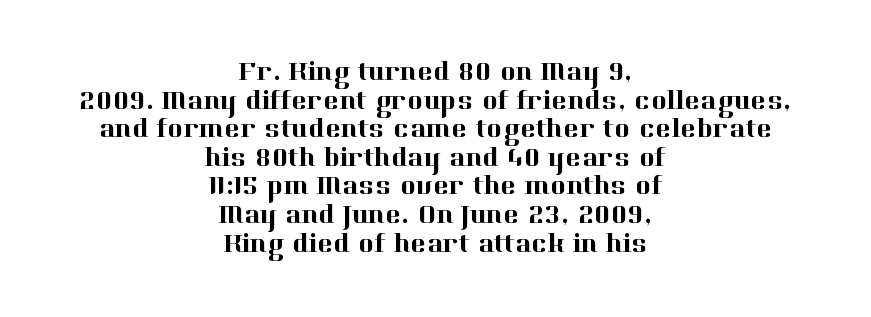
Italic: no, the glyphs are upright roman. This sample is center-justified, so both line endings float freely. The tracking reads as untouched default to a designer's eye. Quick note: underline off. How would I describe the line gaps? Narrow and economical.
